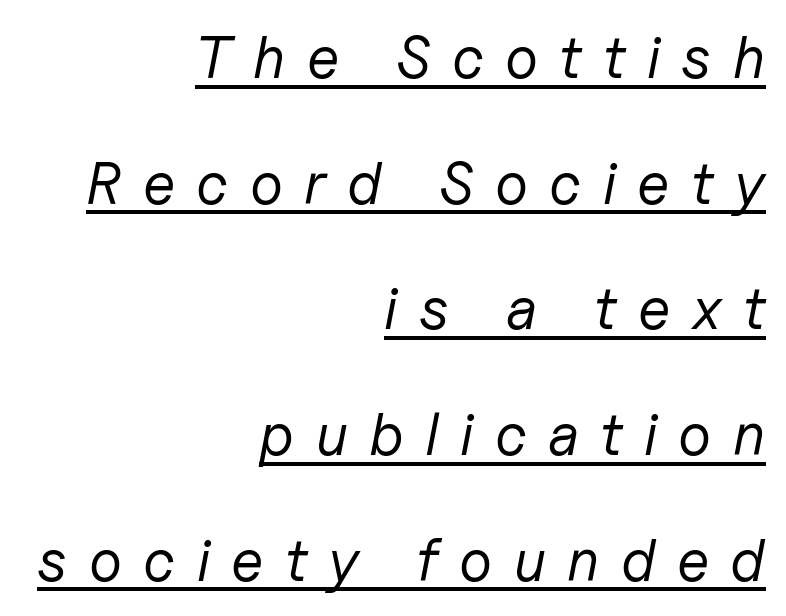
The image shows 59 px regular-weight type, italic (leaning right); set right-aligned, loose line spacing (2.13x), unusually wide letter spacing (+0.36 em), underlined; low stroke contrast and a medium x-height.
